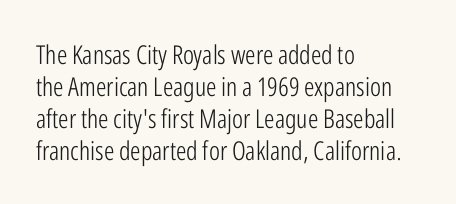
{"italic": "no", "bold": "no", "underline": "no", "align": "left", "line_spacing_ratio": 1.23, "letter_spacing": "normal", "letter_spacing_em": 0.0, "glyph_px": 26}
